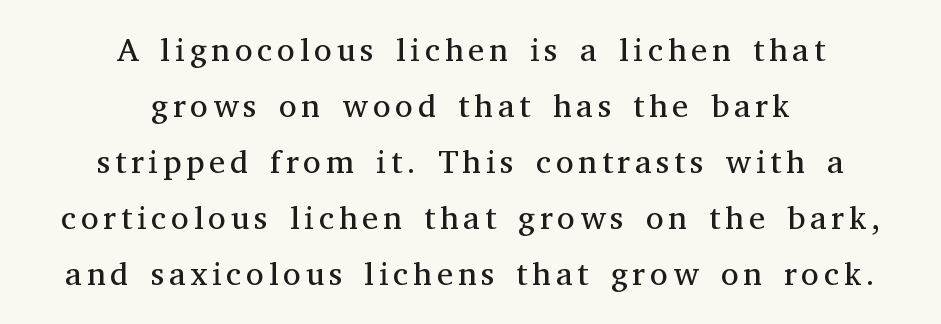
The image shows 33 px regular-weight serif type, upright; set centered, normal line spacing (1.7x), not underlined; medium stroke contrast and a medium x-height.
